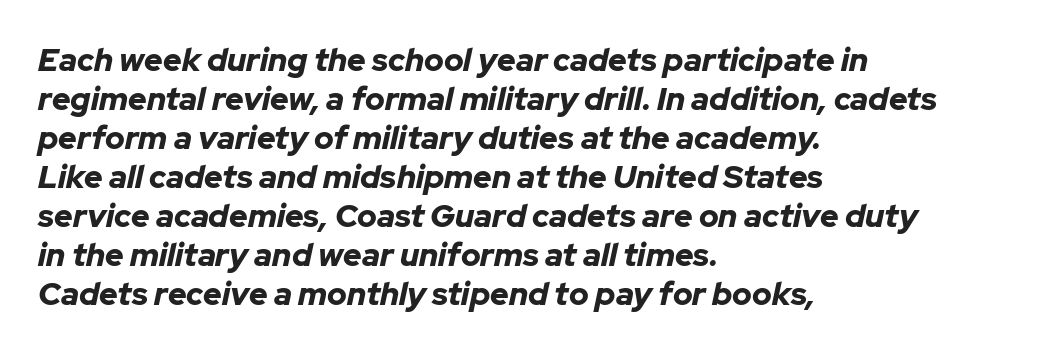
The ragged edge is on the right, which tells us the setting is flush left. Each letter keeps its own natural width here, so spacing adapts to shape. A dark, heavy texture on the line: the type is bold. This is oblique type, the kind used for emphasis or titles.
